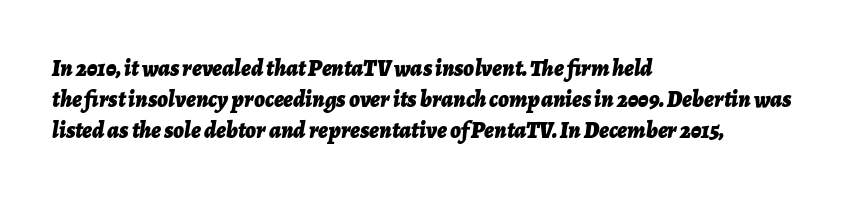
The image shows 23 px bold type, italic (leaning right); set left-aligned, normal line spacing (1.34x), normal letter spacing, not underlined.
